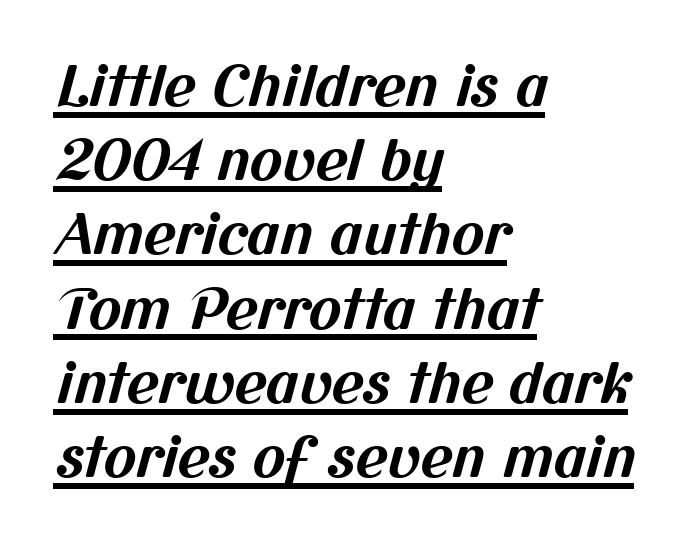
A typesetter would label this face a sans. Caption: standard tracking, unaltered. Caption: multi-line text, flush left, ragged right. A normal amount of white space separates one row of letters from the next. You'd pick this weight for a headline — it's a proper bold.
